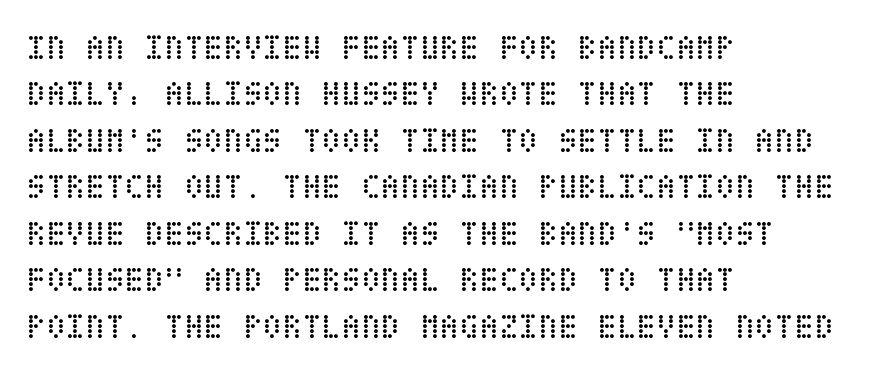
Q: Is the text bold? A: No.
Q: Is the text italic (slanted)? A: No, it is upright.
Q: Is the text underlined? A: No.
Q: How is the paragraph aligned? A: Left-aligned.
Q: Is the spacing between letters normal or unusually wide? A: Normal.
Q: Is the spacing between lines tight, normal or loose? A: Normal.
Q: Width (condensed, normal, or wide)? A: Condensed.
Q: Stroke contrast? A: Low.
Q: x-height? A: Large.
